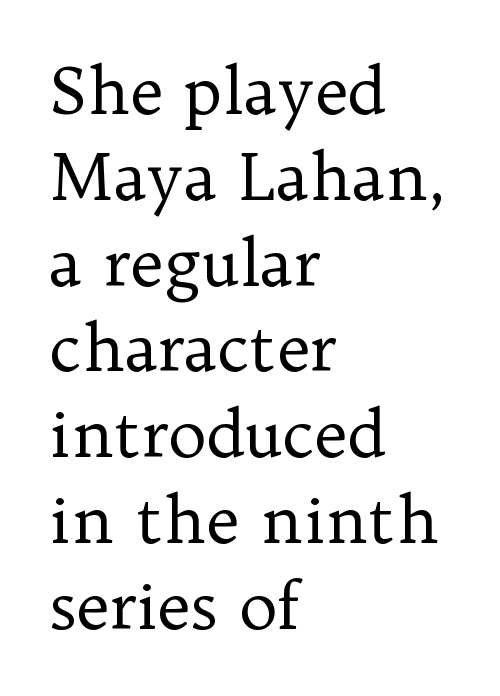
The face used here is proportionally spaced, like ordinary book or web type. The passage shown has conventional tracking throughout. Regarding leading, the lines here are spaced in the standard way. A light-to-regular cut is what we see here.
